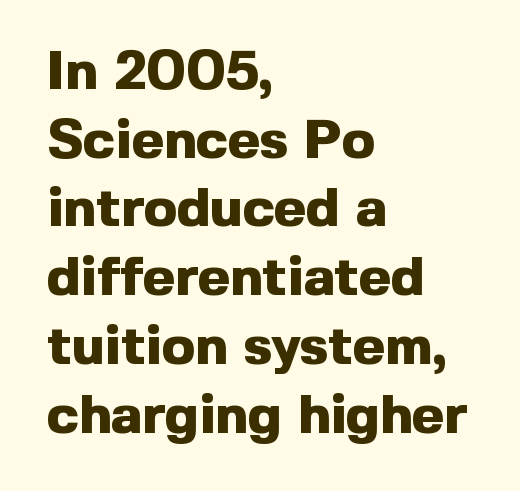
The image shows 55 px heavy sans-serif type, upright; set left-aligned, normal line spacing (1.25x), normal letter spacing, not underlined; a medium x-height.
